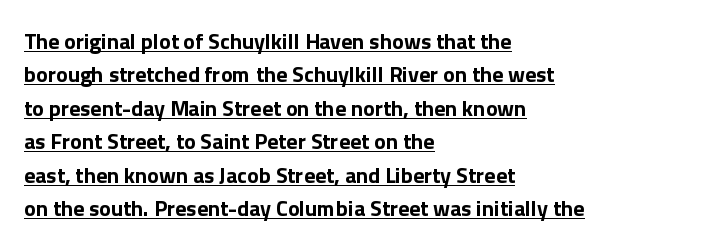
Rows of type keep a routine distance in the vertical direction. One-word summary of the alignment: left. Strokes here are thick enough to call this a true bold. A typesetter would call this zero additional tracking.
